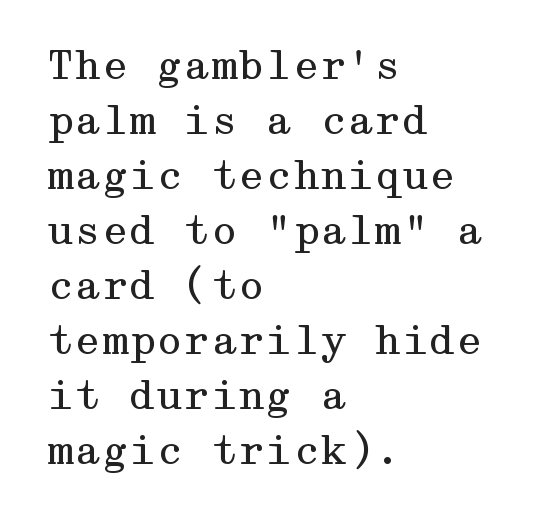
The image shows 39 px regular-weight, wide serif type, upright; set left-aligned, normal line spacing (1.41x), normal letter spacing, not underlined; medium stroke contrast and a medium x-height.
